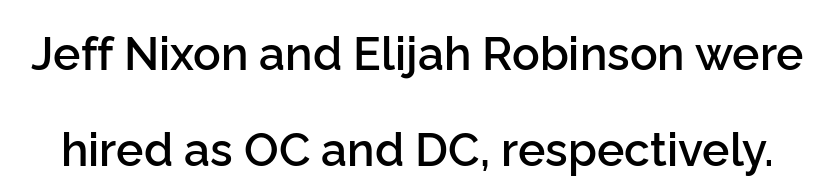
Q: Is the text bold? A: Semi-bold.
Q: Is the text italic (slanted)? A: No, it is upright.
Q: Is the typeface a serif or a sans-serif typeface? A: Sans-serif.
Q: Is the text underlined? A: No.
Q: Is the spacing between letters normal or unusually wide? A: Normal.
Q: Is the spacing between lines tight, normal or loose? A: Loose.
Q: Width (condensed, normal, or wide)? A: Normal.
Q: Stroke contrast? A: Low.
Q: x-height? A: Medium.
Q: Monospaced? A: No.
